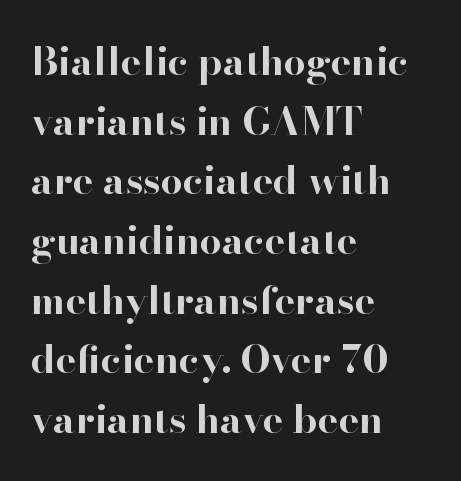
The image shows 39 px bold serif type, upright; set left-aligned, normal line spacing (1.53x), normal letter spacing, not underlined; high stroke contrast and a small x-height.
